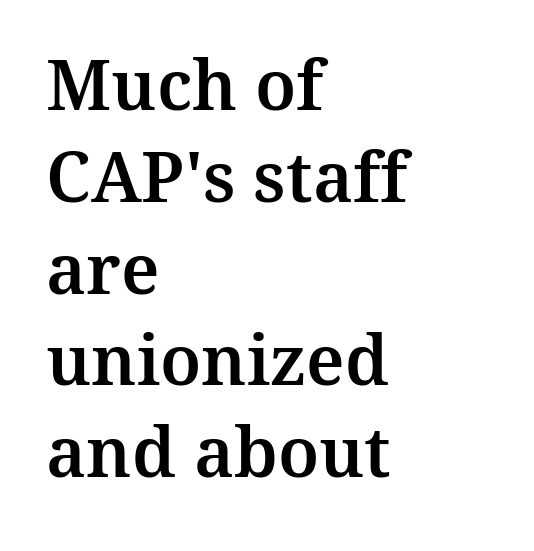
{"serif": "yes", "italic": "no", "width": "normal", "stroke_contrast": "medium", "x_height": "medium", "monospaced": "no", "underline": "no", "align": "left", "line_spacing": "normal", "line_spacing_ratio": 1.33, "letter_spacing": "normal", "letter_spacing_em": 0.0, "glyph_px": 69}
